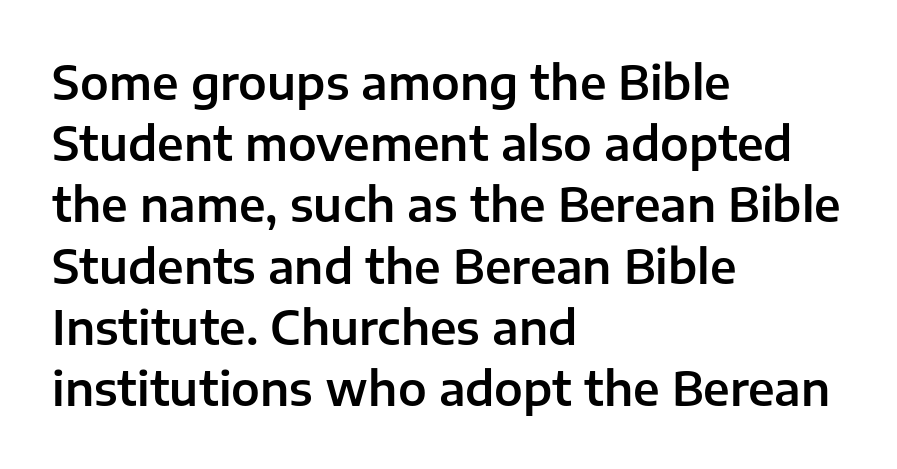
Whoever set this chose a conventional vertical rhythm. In CSS terms this would be text-align: left. Is this a sans? Yes — the strokes have no serifs. A typesetter would mark this as roman, not italic. Nobody touched the tracking dial on this one.
